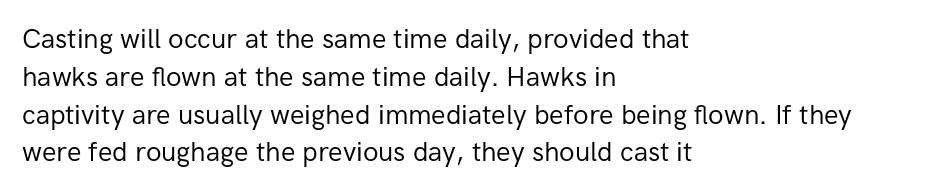
Q: Is the text bold? A: No.
Q: Is the text italic (slanted)? A: No, it is upright.
Q: Is the text underlined? A: No.
Q: How is the paragraph aligned? A: Left-aligned.
Q: Is the spacing between letters normal or unusually wide? A: Normal.
Q: Is the spacing between lines tight, normal or loose? A: Normal.
